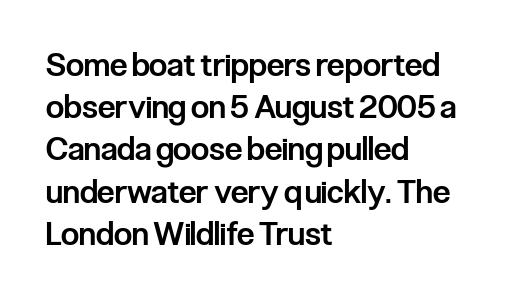
Q: Is the text bold? A: Semi-bold.
Q: Is the text italic (slanted)? A: No, it is upright.
Q: Is the typeface a serif or a sans-serif typeface? A: Sans-serif.
Q: Is the text underlined? A: No.
Q: How is the paragraph aligned? A: Left-aligned.
Q: Is the spacing between letters normal or unusually wide? A: Normal.
Q: Is the spacing between lines tight, normal or loose? A: Normal.
Q: Width (condensed, normal, or wide)? A: Condensed.
Q: Stroke contrast? A: Low.
Q: x-height? A: Medium.
Q: Monospaced? A: No.
